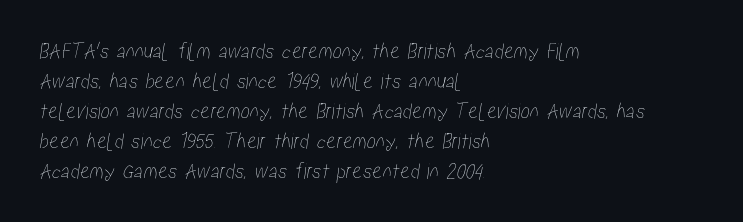
{"underline": "no", "align": "left", "line_spacing": "normal", "line_spacing_ratio": 1.3, "letter_spacing": "normal", "letter_spacing_em": 0.0, "glyph_px": 23}
